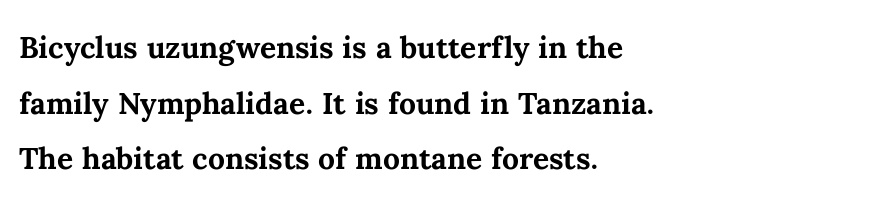
Every row of glyphs begins at an identical x-position on the left. The characters look thick and weighty, a clear bold. How are the letters spaced? Ordinarily, with no added tracking. Do the letters lean? They stand straight. Leading matches the norm, producing a regular column. Glance below the letters and you will spot only blank space.
